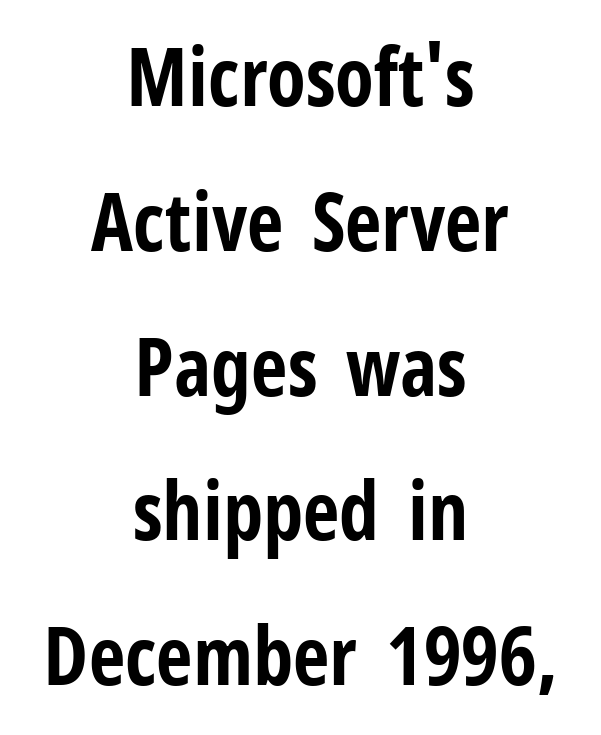
Q: Is the text bold? A: Yes.
Q: Is the text italic (slanted)? A: No, it is upright.
Q: Is the typeface a serif or a sans-serif typeface? A: Sans-serif.
Q: Is the text underlined? A: No.
Q: How is the paragraph aligned? A: Centered.
Q: Is the spacing between letters normal or unusually wide? A: Normal.
Q: Width (condensed, normal, or wide)? A: Condensed.
Q: Stroke contrast? A: Low.
Q: x-height? A: Medium.
Q: Monospaced? A: No.
